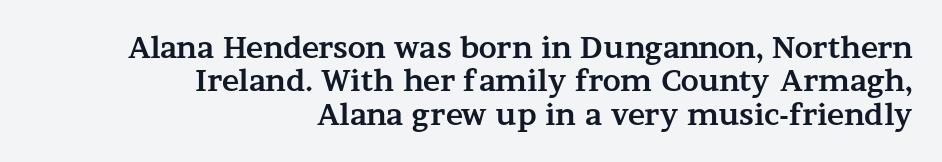
This block would grow much taller if given ordinary leading; it's compressed now. The glyphs are unaccompanied by any horizontal stroke below them. The letters are bold, with thick, heavy strokes. A roman cut, with each character standing at attention. This sample has the flowing, uneven cadence of proportional lettering.
